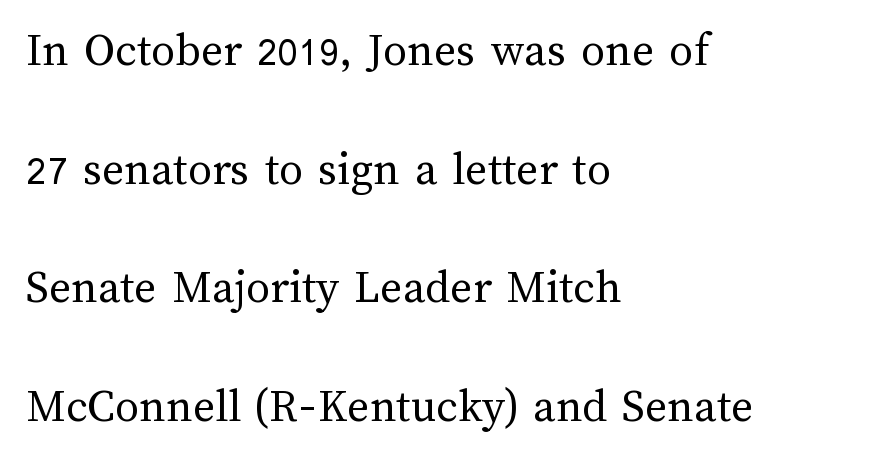
The image shows 48 px regular-weight type, upright; set left-aligned, loose line spacing (2.47x), normal letter spacing, not underlined; medium stroke contrast and a medium x-height.
